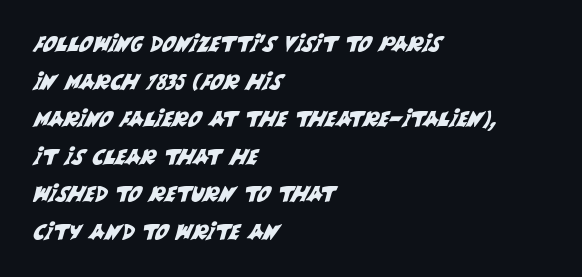
The image shows 21 px text type; set left-aligned, line spacing 1.79x, normal letter spacing, not underlined.
